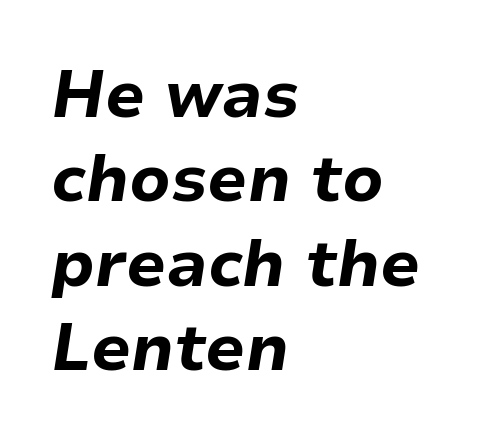
I'd describe the lettering as bold — thick and assertive. A clean baseline with only descenders dipping below it. Character widths vary here, with narrow letters taking less room than wide ones. This block has exactly the height ordinary leading produces. The tracking reads as untouched default to a designer's eye. Every character sits at an angle, as italics do.
